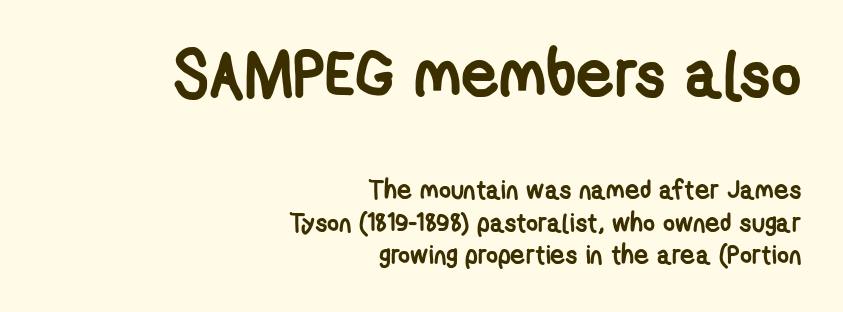
Q: Is the text bold? A: Yes.
Q: Is the typeface a serif or a sans-serif typeface? A: Sans-serif.
Q: Is the text underlined? A: No.
Q: How is the paragraph aligned? A: Right-aligned.
Q: Is the spacing between letters normal or unusually wide? A: Normal.
Q: Is the spacing between lines tight, normal or loose? A: Normal.
Q: Which block of text is set in a larger size, the first (top) or the second (bottom)? A: The first (top) one.
Q: Width (condensed, normal, or wide)? A: Condensed.
Q: Stroke contrast? A: Low.
Q: x-height? A: Medium.
Q: Monospaced? A: No.
